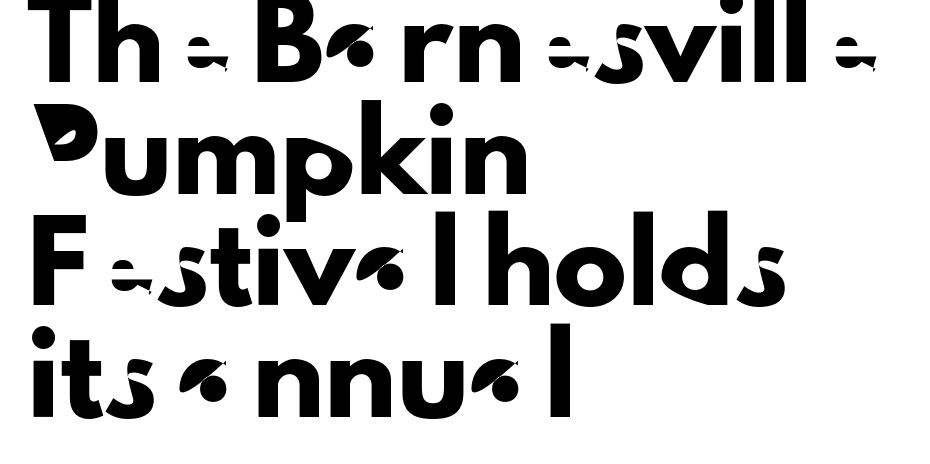
{"serif": "no", "italic": "no", "width": "normal", "stroke_contrast": "low", "x_height": "small", "monospaced": "no", "underline": "no", "align": "left", "line_spacing": "normal", "line_spacing_ratio": 1.53, "letter_spacing": "normal", "letter_spacing_em": 0.0, "glyph_px": 73}
